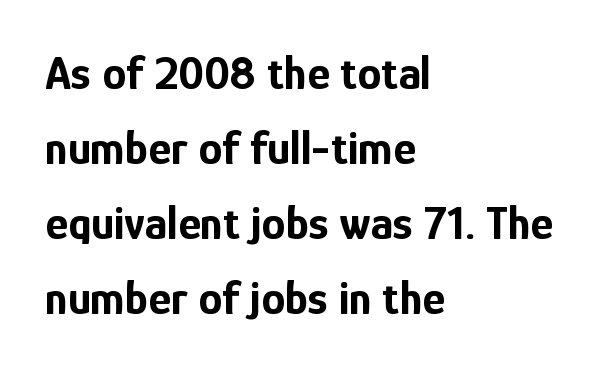
Q: Is the text bold? A: Yes.
Q: Is the text italic (slanted)? A: No, it is upright.
Q: Is the typeface a serif or a sans-serif typeface? A: Sans-serif.
Q: Is the text underlined? A: No.
Q: How is the paragraph aligned? A: Left-aligned.
Q: Is the spacing between letters normal or unusually wide? A: Normal.
Q: Is the spacing between lines tight, normal or loose? A: Normal.
Q: Width (condensed, normal, or wide)? A: Condensed.
Q: Stroke contrast? A: Low.
Q: x-height? A: Medium.
Q: Monospaced? A: No.
